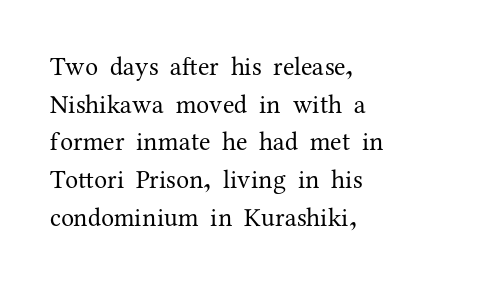
The image shows 26 px text type, upright; set left-aligned, normal line spacing (1.45x), normal letter spacing, not underlined.
